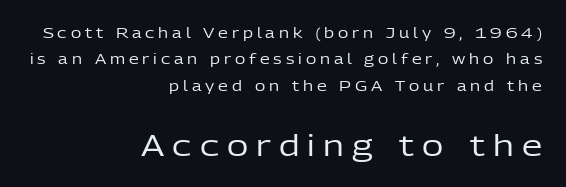
Q: Is the text bold? A: No.
Q: Is the text italic (slanted)? A: No, it is upright.
Q: Is the typeface a serif or a sans-serif typeface? A: Sans-serif.
Q: Is the text underlined? A: No.
Q: How is the paragraph aligned? A: Right-aligned.
Q: Is the spacing between letters normal or unusually wide? A: Unusually wide.
Q: Which block of text is set in a larger size, the first (top) or the second (bottom)? A: The second (bottom) one.
Q: Width (condensed, normal, or wide)? A: Normal.
Q: Stroke contrast? A: Low.
Q: x-height? A: Medium.
Q: Monospaced? A: No.
